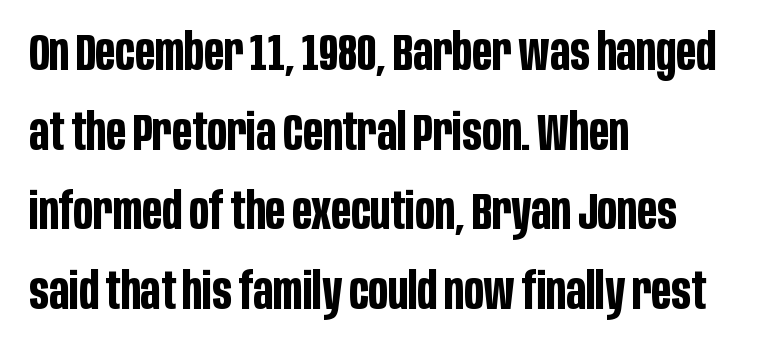
Here the designer chose a conventional face with non-uniform glyph widths. Ascenders rise straight up at ninety degrees. Nothing sits at the stroke ends, so this counts as sans-serif. The foot of each line stays bare and open. One glance says typical: line gaps are just what's usual.
